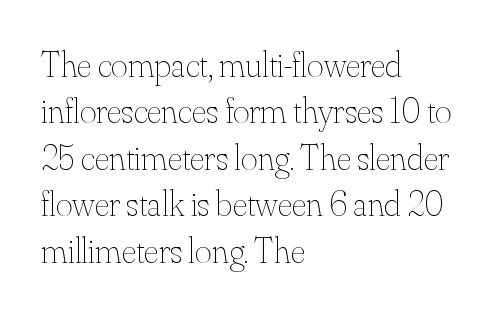
The image shows 36 px thin type, upright; set left-aligned, normal line spacing (1.29x), normal letter spacing, not underlined; medium stroke contrast and a small x-height.
